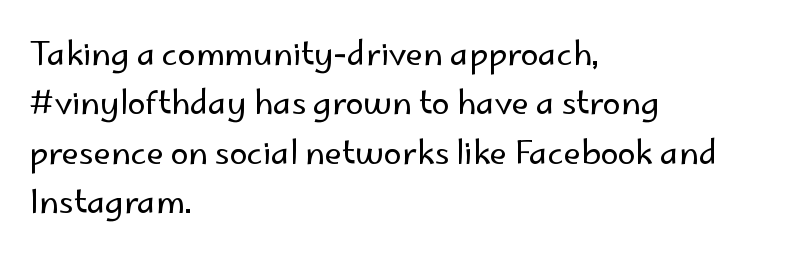
Here the designer chose a conventional face with non-uniform glyph widths. Honestly, the row spacing looks completely unremarkable. You can tell from the bare stems that sans-serif type was used. What stands out about the letter spacing? Nothing — it is the standard amount. The passage is arranged the way most books set body copy — flush left. Quick note: underline off.
